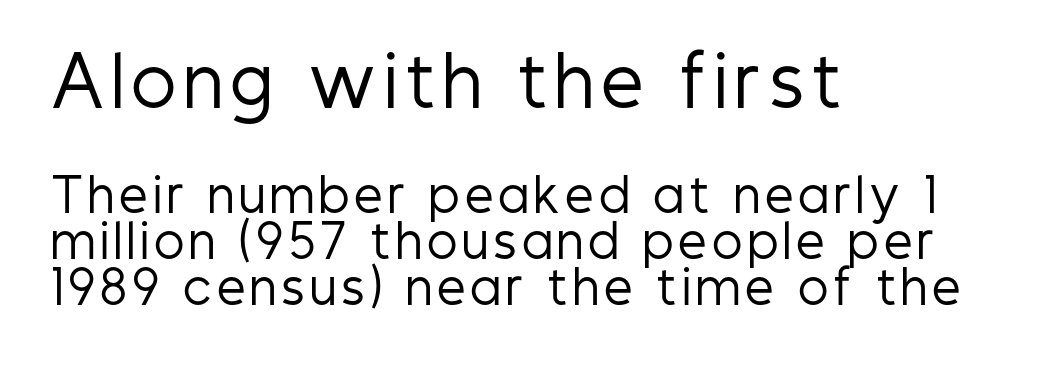
The image shows 67 px regular-weight, condensed sans-serif type, upright; set left-aligned, tight line spacing (1.03x), not underlined; the first (top) block is 1.49x larger; low stroke contrast and a medium x-height.
